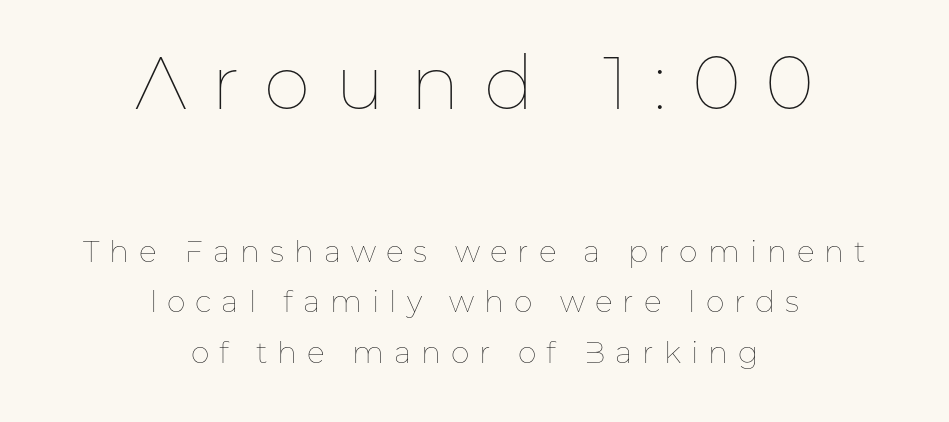
Layout note: lines centered. Summary of vertical rhythm: regular, with standard interline spacing. The tracking reads as deliberately expanded to a designer's eye. Posture: upright roman.
